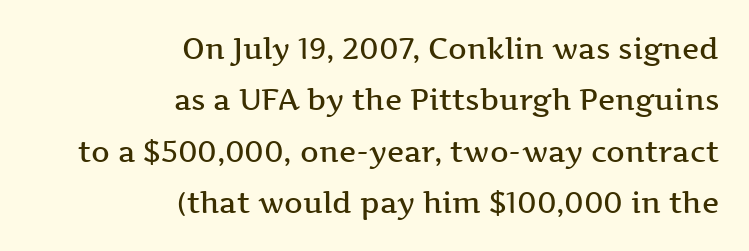
You can tell from the footed stems that serif type was used. Bare-footed words on every line. The sample has been set in demibold, a notch under bold. Is this a fixed-width face? No — the glyphs have proportional, varying widths. The rag falls on the left side of this text block.
